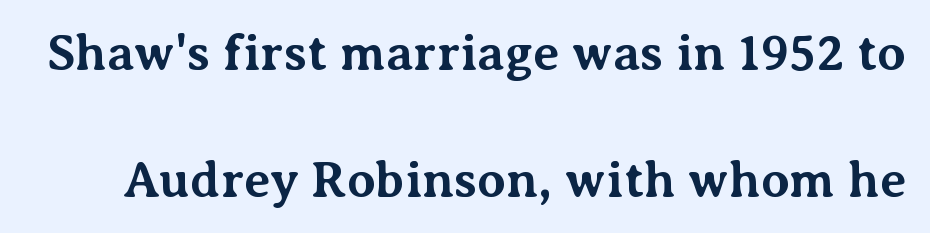
{"serif": "yes", "italic": "no", "bold": "yes", "weight": "bold", "width": "normal", "stroke_contrast": "medium", "x_height": "medium", "monospaced": "no", "underline": "no", "line_spacing": "loose", "line_spacing_ratio": 2.49, "letter_spacing": "normal", "letter_spacing_em": 0.0, "glyph_px": 51}
